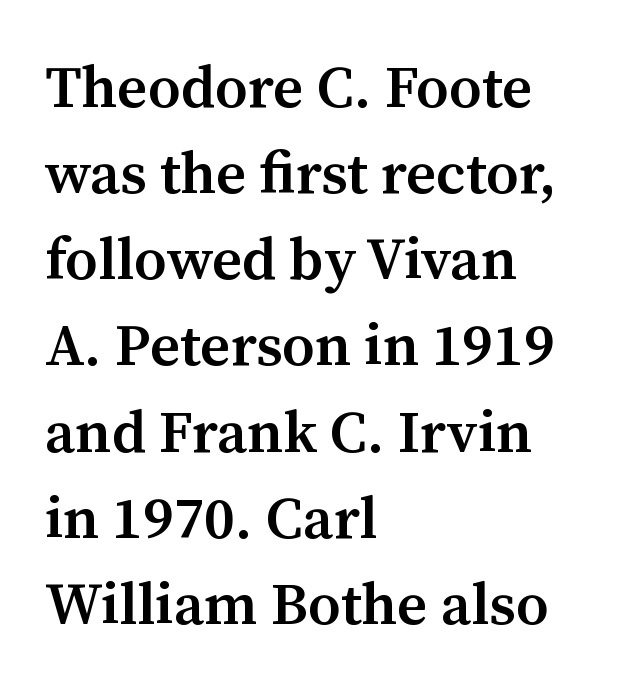
Q: Is the text bold? A: Semi-bold.
Q: Is the text italic (slanted)? A: No, it is upright.
Q: Is the typeface a serif or a sans-serif typeface? A: Serif.
Q: Is the text underlined? A: No.
Q: How is the paragraph aligned? A: Left-aligned.
Q: Is the spacing between letters normal or unusually wide? A: Normal.
Q: Is the spacing between lines tight, normal or loose? A: Normal.
Q: Width (condensed, normal, or wide)? A: Normal.
Q: Stroke contrast? A: Medium.
Q: x-height? A: Medium.
Q: Monospaced? A: No.
